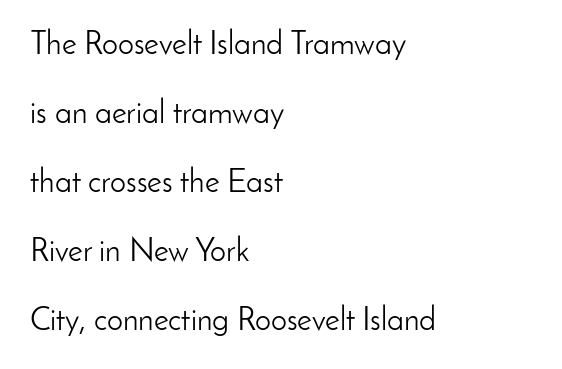
{"serif": "no", "italic": "no", "bold": "no", "weight": "light", "width": "normal", "stroke_contrast": "low", "x_height": "small", "monospaced": "no", "underline": "no", "align": "left", "line_spacing": "loose", "line_spacing_ratio": 2.16, "letter_spacing": "normal", "letter_spacing_em": 0.0, "glyph_px": 32}
